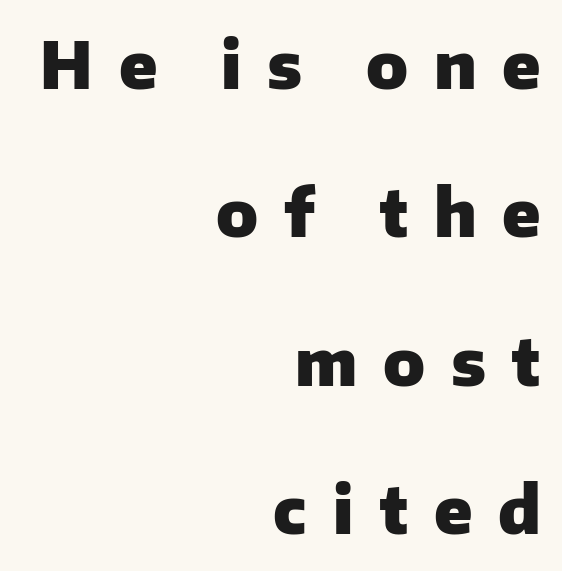
The image shows 66 px heavy sans-serif type, upright; set right-aligned, loose line spacing (2.25x), unusually wide letter spacing (+0.39 em), not underlined; low stroke contrast and a medium x-height.
